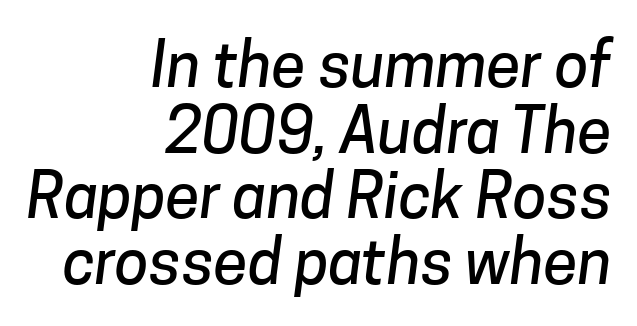
In terms of leading, this rendering errs on the cramped side. The gaps between neighbouring characters are ordinary and unremarkable. The area under the type is left untouched. Reading down the block, your eye finds every line finishing at a fixed right position.
